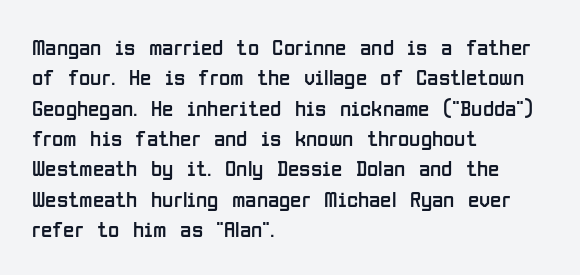
Q: Is the text bold? A: No.
Q: Is the text italic (slanted)? A: No, it is upright.
Q: Is the text underlined? A: No.
Q: How is the paragraph aligned? A: Left-aligned.
Q: Is the spacing between letters normal or unusually wide? A: Normal.
Q: Is the spacing between lines tight, normal or loose? A: Normal.
